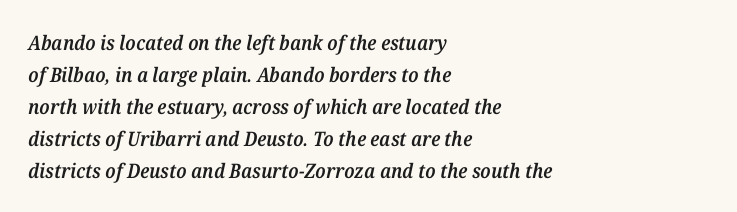
The image shows 20 px text type, italic (leaning right); set left-aligned, normal line spacing (1.6x), normal letter spacing, not underlined.
